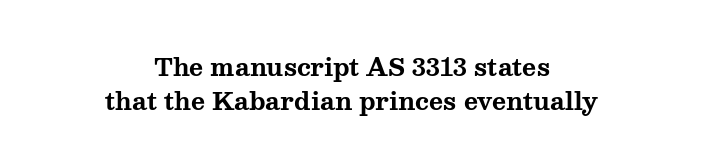
The image shows 24 px bold type, upright; set centered, normal line spacing (1.43x), normal letter spacing, not underlined.
